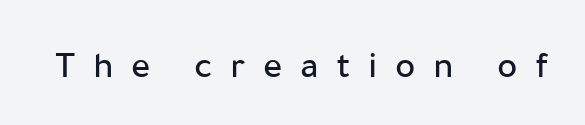
The image shows 38 px sans-serif type, upright; set unusually wide letter spacing (+0.46 em), not underlined; low stroke contrast and a medium x-height.
